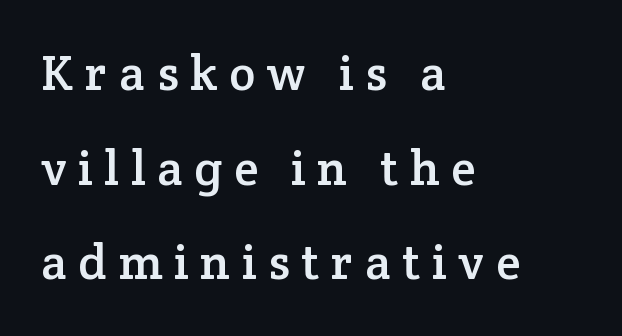
The image shows 49 px serif type, upright; set left-aligned, loose line spacing (1.93x), unusually wide letter spacing (+0.24 em), not underlined; low stroke contrast and a medium x-height.
